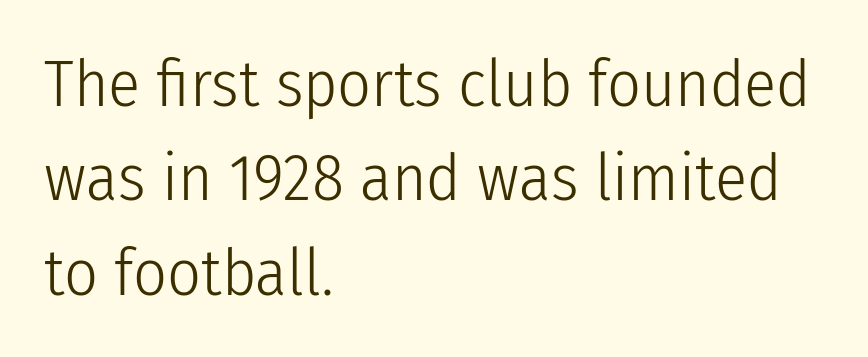
The font is comparable to plain body text, perhaps lighter. Does the copy run flush right? No — it runs flush left. What's the leading like? Ordinary, nothing unusual. You can tell from the bare stems that sans-serif type was used.
